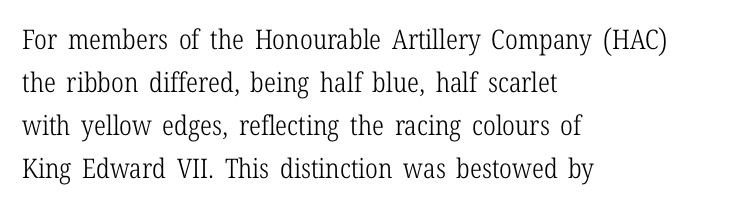
Line beginnings align vertically; line endings do not. Quick note: not italic, upright. No chunkiness to these letters — they're not bold. Default kerning and tracking; the words read as compact shapes.
